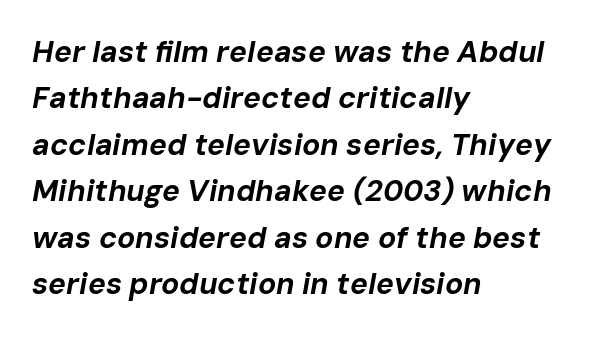
The image shows 30 px bold type, italic (leaning right); set left-aligned, normal line spacing (1.55x), normal letter spacing, not underlined; low stroke contrast and a medium x-height.
